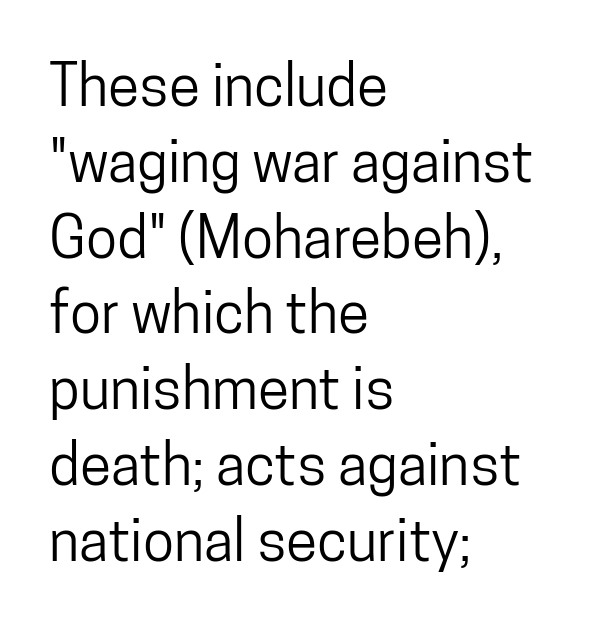
Regarding serifs, this sample does without them. You could not count columns in this text — the font is proportionally spaced. Alignment: flush left. Italic? Not at all — the glyphs are vertical. Students, observe: this is what conventionally led text looks like. Only glyphs here, with clear space below each row.
